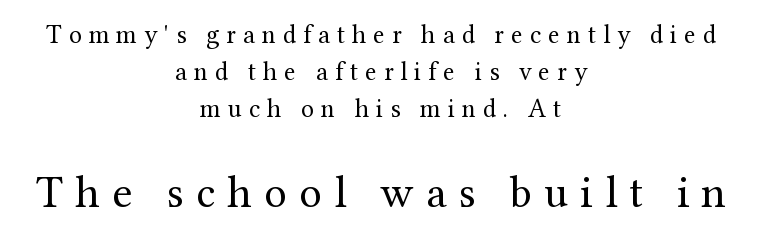
Q: Is the text bold? A: No.
Q: Is the text italic (slanted)? A: No, it is upright.
Q: Is the typeface a serif or a sans-serif typeface? A: Serif.
Q: Is the text underlined? A: No.
Q: How is the paragraph aligned? A: Centered.
Q: Is the spacing between letters normal or unusually wide? A: Unusually wide.
Q: Is the spacing between lines tight, normal or loose? A: Normal.
Q: Which block of text is set in a larger size, the first (top) or the second (bottom)? A: The second (bottom) one.
Q: Width (condensed, normal, or wide)? A: Normal.
Q: Stroke contrast? A: Medium.
Q: x-height? A: Medium.
Q: Monospaced? A: No.
